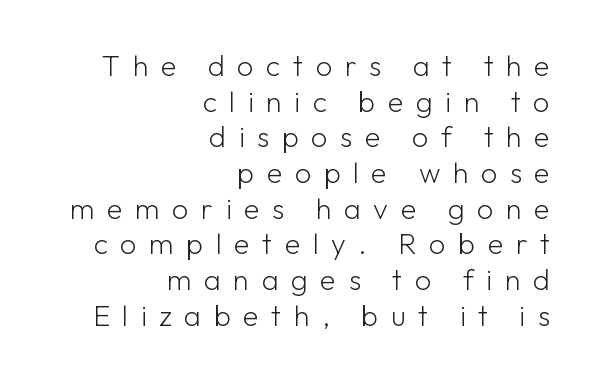
Are there feet on the stems? There aren't — it's a sans. Character widths vary here, with narrow letters taking less room than wide ones. Is the type heavy? It reads as light-to-regular instead. Compared with a flush-left layout, this one pins lines to the opposite, right side. This rendering features lettering with no underline. Substantial extra tracking has been applied to these lines.
